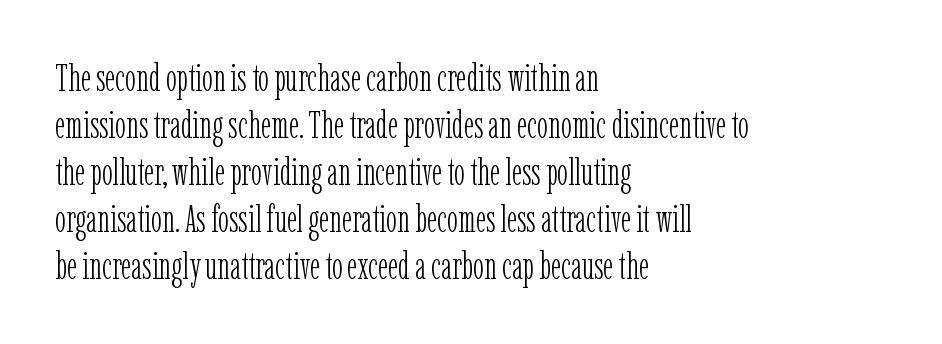
{"serif": "yes", "italic": "no", "bold": "no", "weight": "light", "width": "condensed", "stroke_contrast": "low", "x_height": "medium", "monospaced": "no", "underline": "no", "align": "left", "line_spacing": "normal", "line_spacing_ratio": 1.27, "letter_spacing": "normal", "letter_spacing_em": 0.0, "glyph_px": 37}
